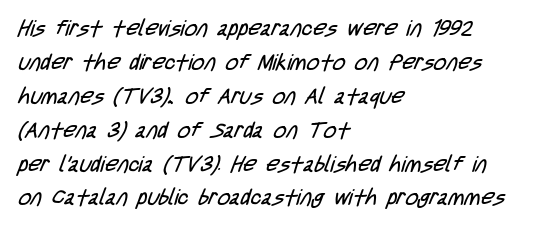
{"bold": "no", "underline": "no", "align": "left", "line_spacing": "normal", "line_spacing_ratio": 1.54, "letter_spacing": "normal", "letter_spacing_em": 0.0, "glyph_px": 22}
